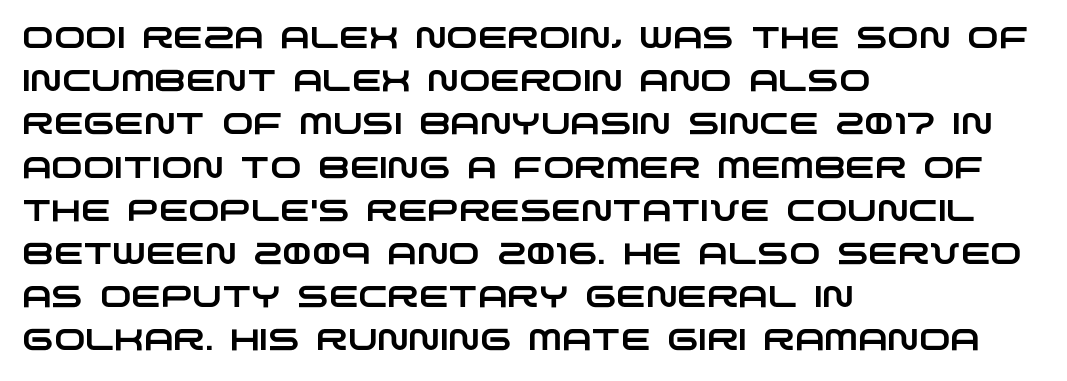
The image shows 30 px wide sans-serif type; set left-aligned, normal line spacing (1.44x), normal letter spacing, not underlined; low stroke contrast and a large x-height.
